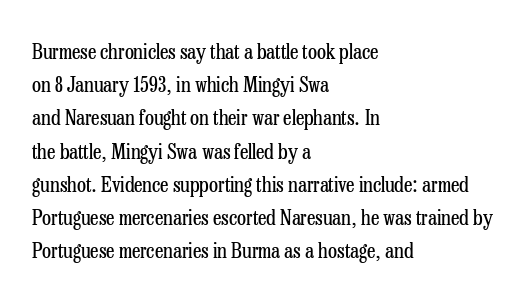
Q: Is the text bold? A: No.
Q: Is the text italic (slanted)? A: No, it is upright.
Q: Is the text underlined? A: No.
Q: How is the paragraph aligned? A: Left-aligned.
Q: Is the spacing between letters normal or unusually wide? A: Normal.
Q: Is the spacing between lines tight, normal or loose? A: Normal.
